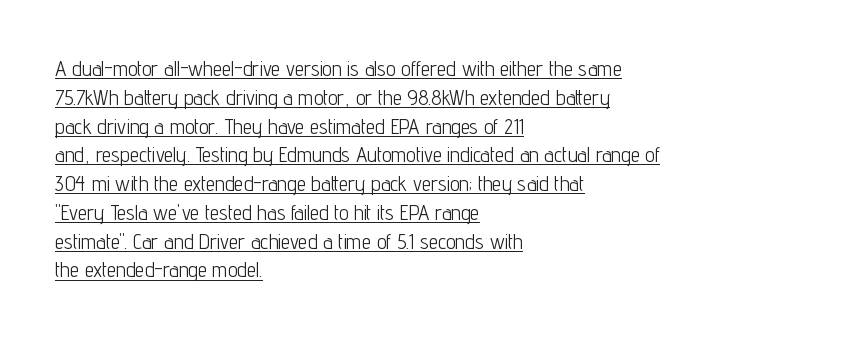
Q: Is the text bold? A: No.
Q: Is the text italic (slanted)? A: No, it is upright.
Q: Is the text underlined? A: Yes.
Q: How is the paragraph aligned? A: Left-aligned.
Q: Is the spacing between letters normal or unusually wide? A: Normal.
Q: Is the spacing between lines tight, normal or loose? A: Normal.
